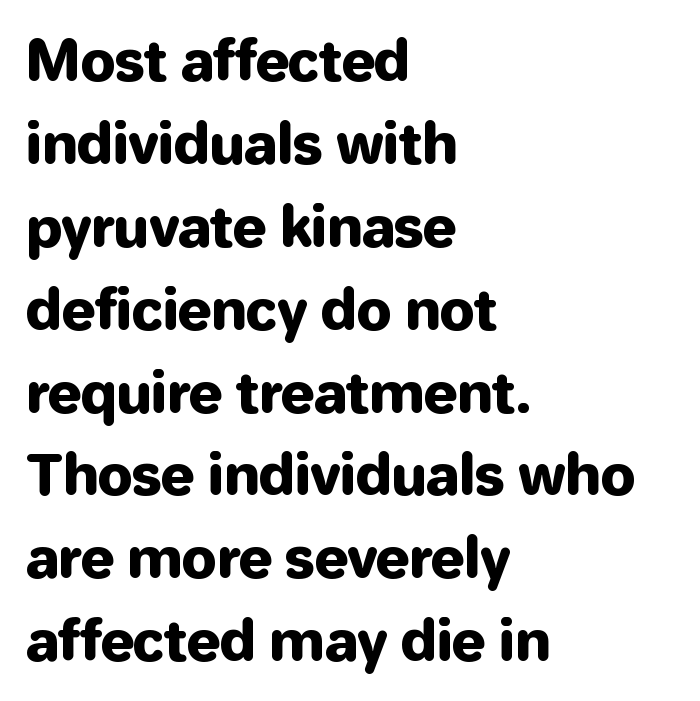
{"serif": "no", "italic": "no", "width": "normal", "stroke_contrast": "low", "x_height": "medium", "monospaced": "no", "underline": "no", "align": "left", "line_spacing": "normal", "line_spacing_ratio": 1.48, "letter_spacing": "normal", "letter_spacing_em": 0.0, "glyph_px": 56}
